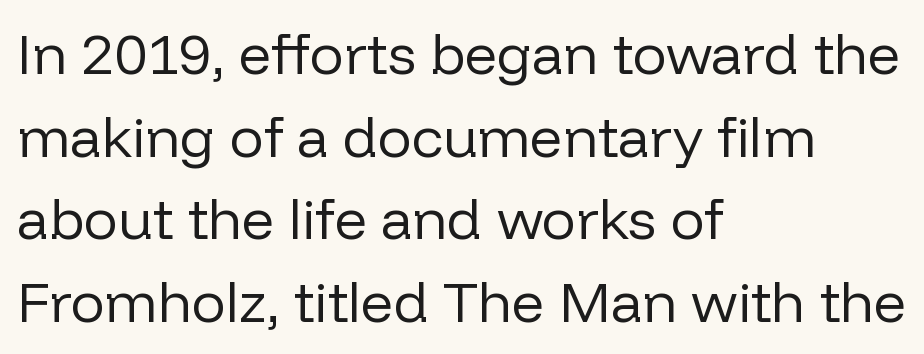
The horizontal fit of the characters is conventional and even. Observe the absence of serifs on each vertical stroke in this sample. Each stroke keeps to a modest, everyday thickness or less. Evenly set lines give the paragraph a standard silhouette. The lettering holds an erect, upright posture throughout. Any mark beneath the type? The region is blank.
